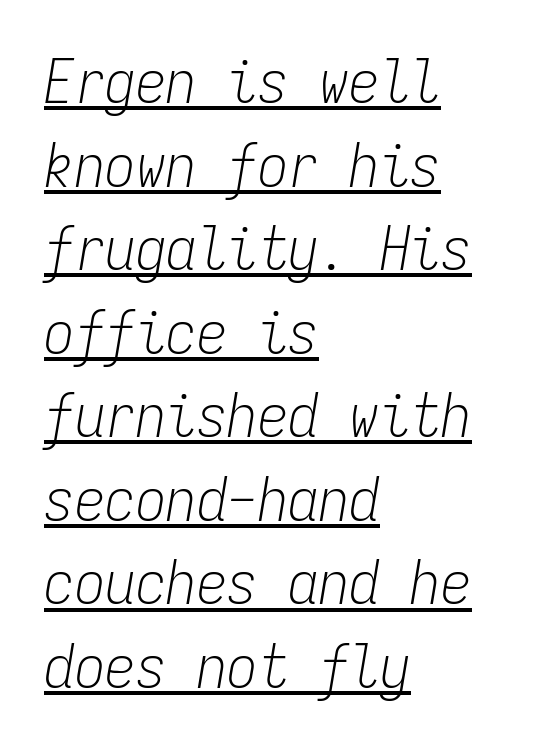
How are the letters spaced? Ordinarily, with no added tracking. The letters march in equal steps, a hallmark of fixed-pitch type. Check the space under the baseline: a stroke is drawn there. The face used here has a pronounced slope to its letters.
